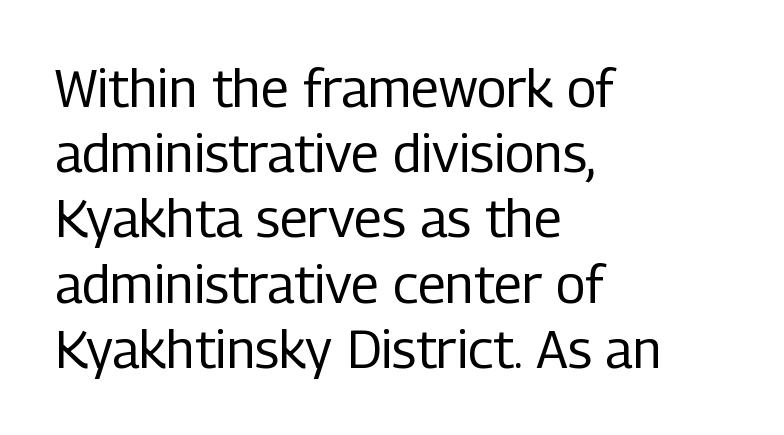
Where is the straight margin? On the left. Note the varied advance widths — an 'i' is clearly narrower than an 'm'. Students, note that the glyphs here touch the page at normal intervals. Weight: in the light-to-regular range.
